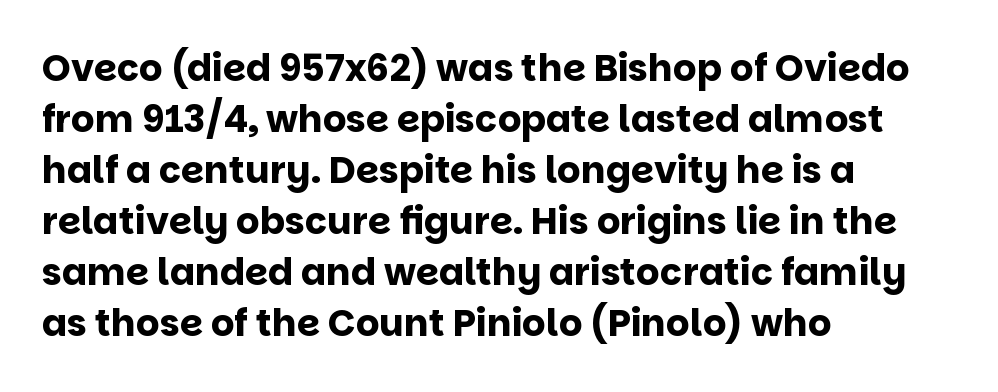
The image shows 37 px bold sans-serif type, upright; set left-aligned, normal line spacing (1.38x), normal letter spacing, not underlined; low stroke contrast and a large x-height.
